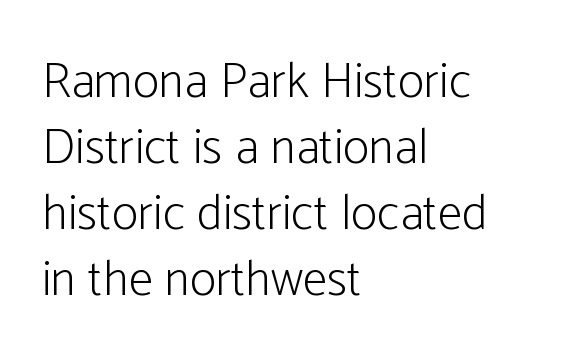
Q: Is the text bold? A: No.
Q: Is the text italic (slanted)? A: No, it is upright.
Q: Is the typeface a serif or a sans-serif typeface? A: Sans-serif.
Q: Is the text underlined? A: No.
Q: How is the paragraph aligned? A: Left-aligned.
Q: Is the spacing between letters normal or unusually wide? A: Normal.
Q: Is the spacing between lines tight, normal or loose? A: Normal.
Q: Width (condensed, normal, or wide)? A: Condensed.
Q: Stroke contrast? A: Low.
Q: x-height? A: Medium.
Q: Monospaced? A: No.
